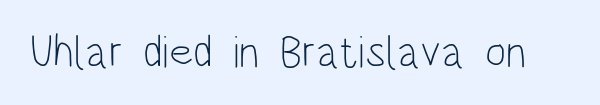
{"serif": "no", "italic": "no", "bold": "no", "weight": "light", "width": "condensed", "stroke_contrast": "low", "x_height": "large", "monospaced": "no", "underline": "no", "letter_spacing": "normal", "letter_spacing_em": 0.0, "glyph_px": 45}
